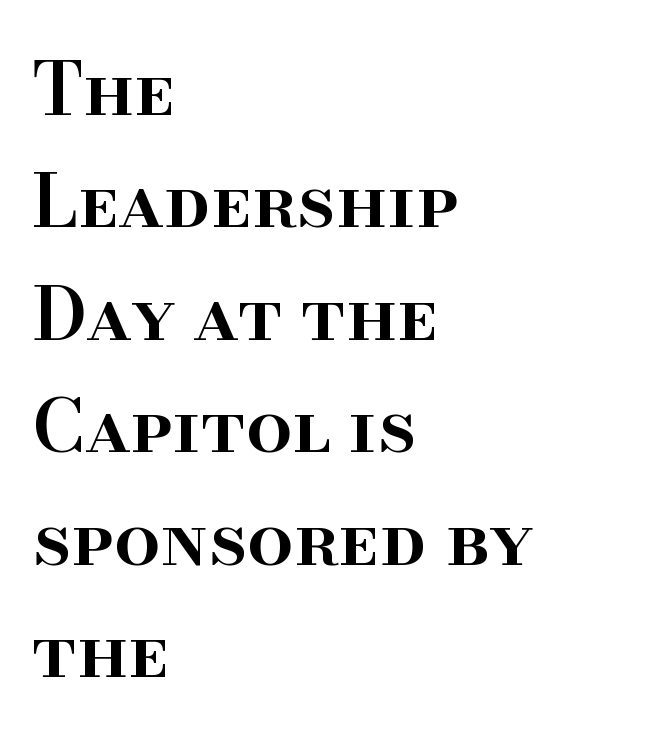
The image shows 73 px semibold serif type, upright; set left-aligned, normal line spacing (1.54x), normal letter spacing, not underlined; high stroke contrast and a small x-height.
